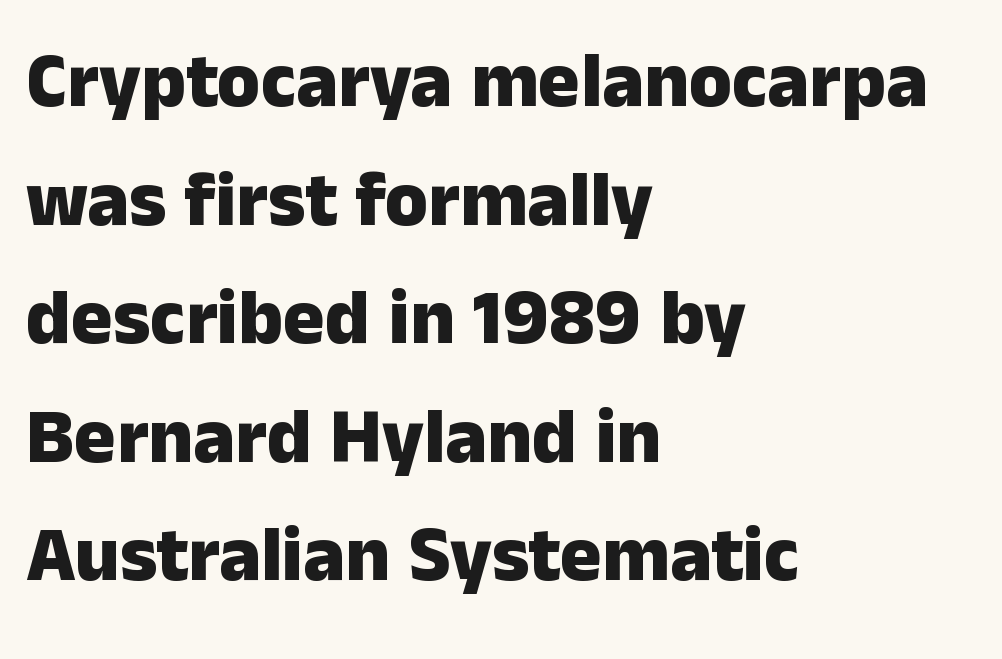
{"serif": "no", "italic": "no", "bold": "yes", "weight": "heavy", "width": "normal", "stroke_contrast": "low", "x_height": "medium", "monospaced": "no", "underline": "no", "align": "left", "line_spacing": "normal", "line_spacing_ratio": 1.52, "letter_spacing": "normal", "letter_spacing_em": 0.0, "glyph_px": 78}
